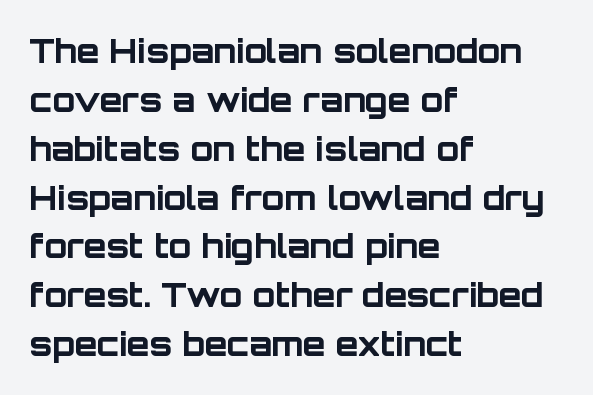
Spacing verdict: proportional, widths tailored to each character. The type sits square on the baseline with zero lean. Quick note: underline off. Is this a sans? Yes — the strokes have no serifs. All the whitespace from short lines collects on the right. The rows are spaced the way most documents space them.
